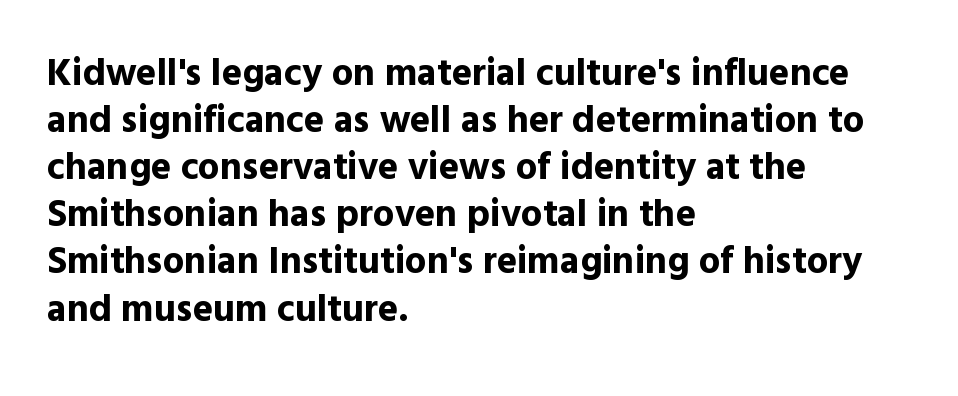
Do the characters align in a grid? No, the font is proportional. Quick note: underline off. This is the regular roman posture of the typeface. Does extra space separate the letters? No, they use regular spacing.
